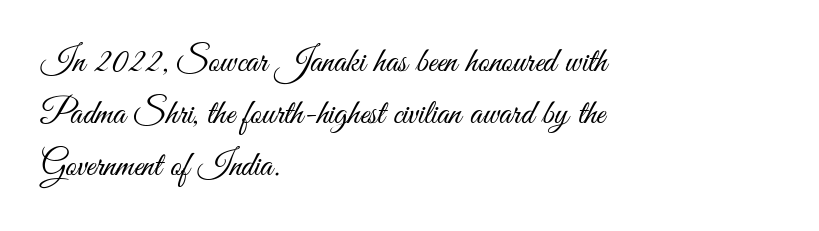
Q: Is the text bold? A: No.
Q: Is the text italic (slanted)? A: Yes.
Q: Is the typeface a serif or a sans-serif typeface? A: Sans-serif.
Q: Is the text underlined? A: No.
Q: How is the paragraph aligned? A: Left-aligned.
Q: Is the spacing between letters normal or unusually wide? A: Normal.
Q: Is the spacing between lines tight, normal or loose? A: Normal.
Q: Width (condensed, normal, or wide)? A: Condensed.
Q: Stroke contrast? A: Medium.
Q: x-height? A: Small.
Q: Monospaced? A: No.
